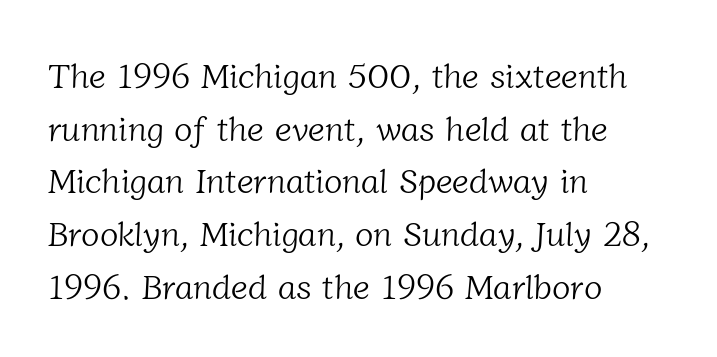
{"serif": "yes", "bold": "no", "weight": "light", "width": "normal", "stroke_contrast": "low", "x_height": "medium", "monospaced": "no", "underline": "no", "align": "left", "line_spacing": "normal", "line_spacing_ratio": 1.55, "letter_spacing": "normal", "letter_spacing_em": 0.0, "glyph_px": 34}
